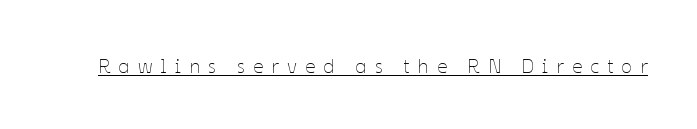
{"italic": "no", "bold": "no", "underline": "yes", "letter_spacing": "wide", "letter_spacing_em": 0.41, "glyph_px": 20}
